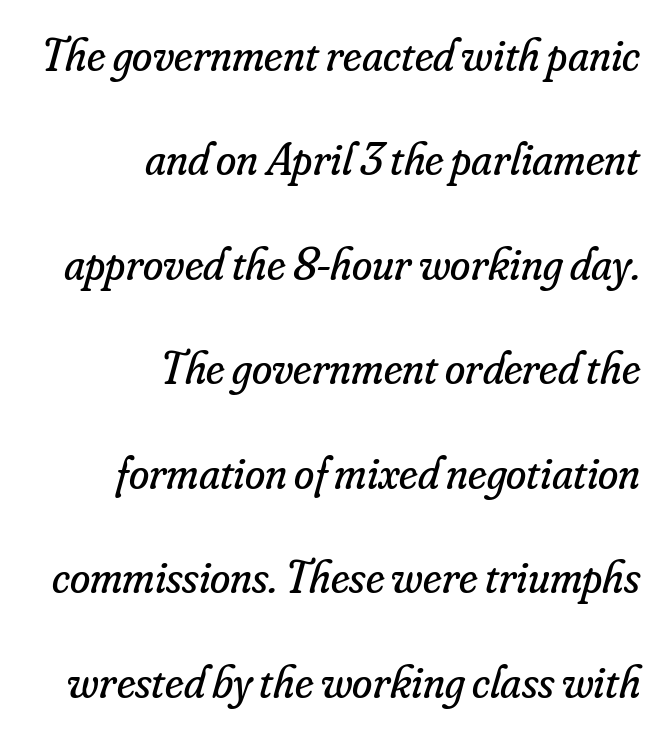
The image shows 46 px regular-weight serif type, italic (leaning right); set right-aligned, loose line spacing (2.27x), normal letter spacing, not underlined; low stroke contrast and a small x-height.
